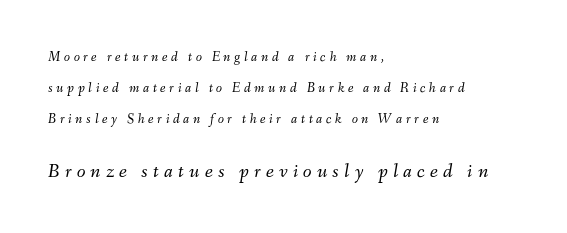
Q: Is the text bold? A: No.
Q: Is the text italic (slanted)? A: Yes, it leans right by about 9 degrees.
Q: Is the text underlined? A: No.
Q: How is the paragraph aligned? A: Left-aligned.
Q: Is the spacing between letters normal or unusually wide? A: Unusually wide.
Q: Is the spacing between lines tight, normal or loose? A: Loose.
Q: Which block of text is set in a larger size, the first (top) or the second (bottom)? A: The second (bottom) one.
